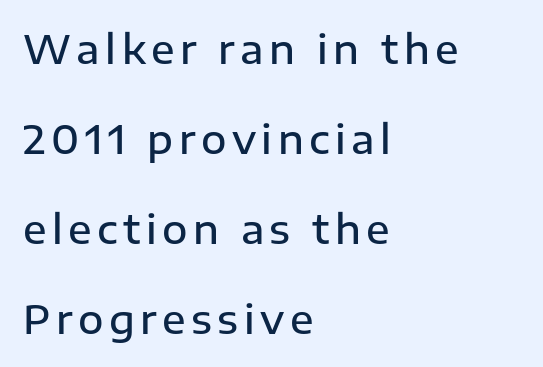
Q: Is the text bold? A: Semi-bold.
Q: Is the text italic (slanted)? A: No, it is upright.
Q: Is the typeface a serif or a sans-serif typeface? A: Sans-serif.
Q: Is the text underlined? A: No.
Q: How is the paragraph aligned? A: Left-aligned.
Q: Is the spacing between lines tight, normal or loose? A: Loose.
Q: Width (condensed, normal, or wide)? A: Normal.
Q: Stroke contrast? A: Low.
Q: x-height? A: Medium.
Q: Monospaced? A: No.
